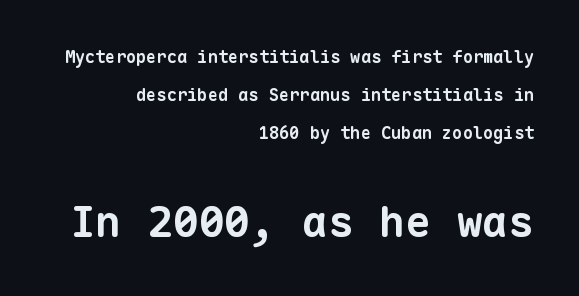
{"serif": "no", "bold": "yes", "weight": "bold", "width": "normal", "stroke_contrast": "low", "x_height": "medium", "monospaced": "yes", "underline": "no", "align": "right", "line_spacing": "loose", "line_spacing_ratio": 2.23, "letter_spacing": "normal", "letter_spacing_em": 0.0, "larger_block": "second", "size_ratio": 2.53, "glyph_px": 43}
